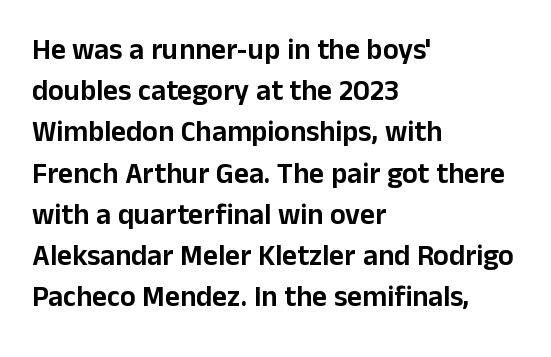
{"serif": "no", "italic": "no", "width": "normal", "stroke_contrast": "low", "x_height": "medium", "monospaced": "no", "underline": "no", "align": "left", "line_spacing": "normal", "line_spacing_ratio": 1.42, "letter_spacing": "normal", "letter_spacing_em": 0.0, "glyph_px": 29}
